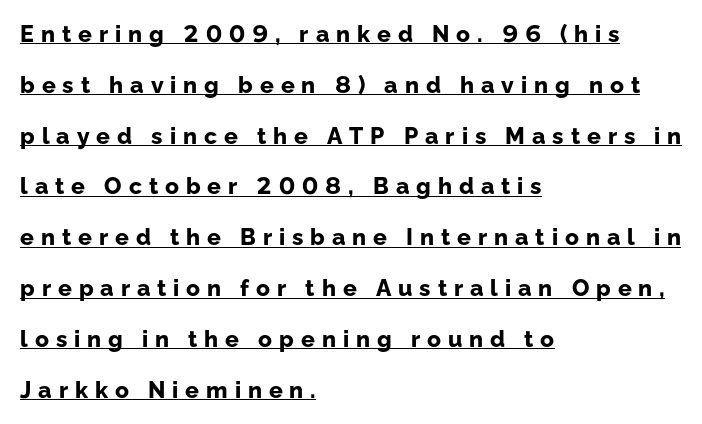
The image shows 23 px bold type, upright; set left-aligned, loose line spacing (2.21x), unusually wide letter spacing (+0.3 em), underlined.
